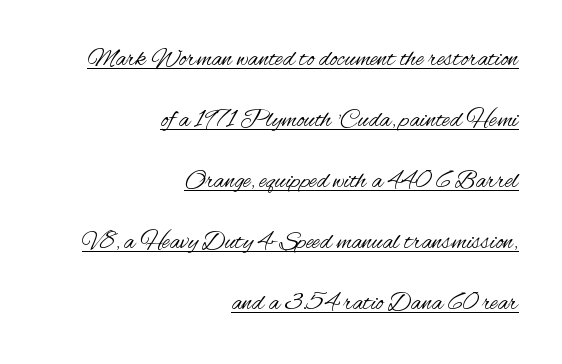
{"bold": "no", "underline": "yes", "align": "right", "line_spacing": "loose", "line_spacing_ratio": 2.44, "letter_spacing": "normal", "letter_spacing_em": 0.0, "glyph_px": 25}
